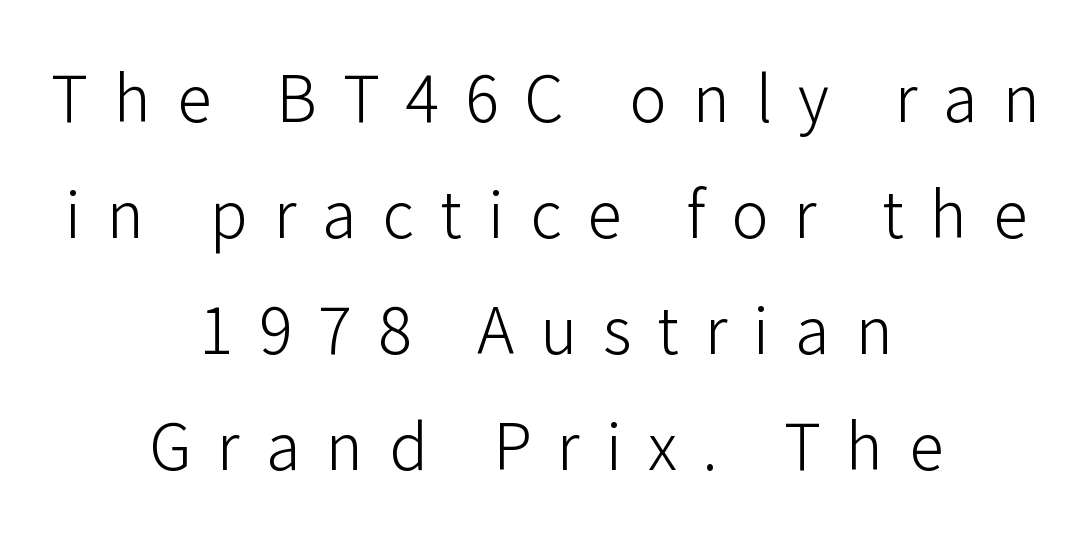
{"serif": "no", "italic": "no", "bold": "no", "weight": "light", "width": "normal", "stroke_contrast": "low", "x_height": "medium", "monospaced": "no", "underline": "no", "align": "center", "line_spacing_ratio": 1.84, "letter_spacing": "wide", "letter_spacing_em": 0.41, "glyph_px": 63}
